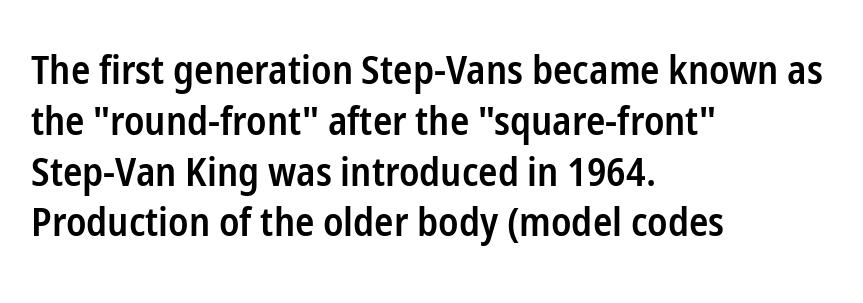
These lines are rendered in a variable-pitch font. Notice how the stems are strictly vertical — no italics here. The typesetter chose a ragged-right arrangement here. These words are printed semibold, heavier than regular yet not bold. Quick note: underline off.
